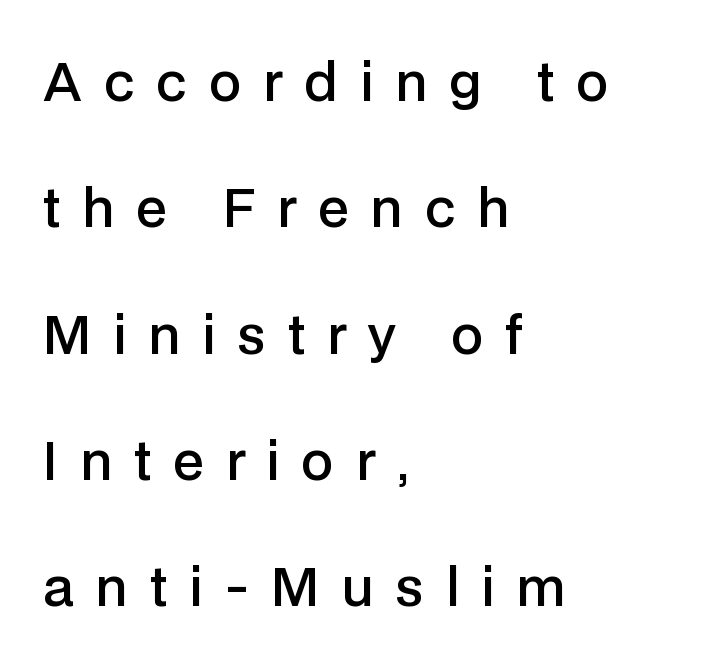
The image shows 52 px semibold sans-serif type, upright; set left-aligned, loose line spacing (2.43x), unusually wide letter spacing (+0.42 em), not underlined; low stroke contrast and a medium x-height.
